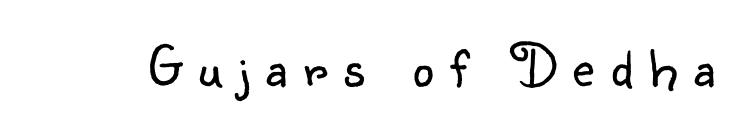
{"serif": "no", "italic": "no", "bold": "no", "weight": "light", "width": "normal", "stroke_contrast": "low", "x_height": "small", "monospaced": "no", "underline": "no", "letter_spacing": "wide", "letter_spacing_em": 0.27, "glyph_px": 60}
